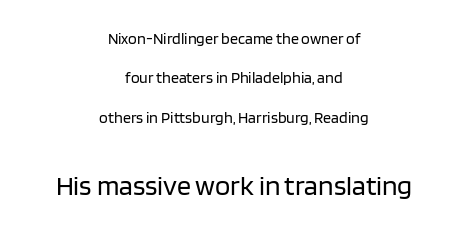
Q: Is the text bold? A: No.
Q: Is the text italic (slanted)? A: No, it is upright.
Q: Is the typeface a serif or a sans-serif typeface? A: Sans-serif.
Q: Is the text underlined? A: No.
Q: How is the paragraph aligned? A: Centered.
Q: Is the spacing between letters normal or unusually wide? A: Normal.
Q: Is the spacing between lines tight, normal or loose? A: Loose.
Q: Which block of text is set in a larger size, the first (top) or the second (bottom)? A: The second (bottom) one.
Q: Width (condensed, normal, or wide)? A: Normal.
Q: Stroke contrast? A: Low.
Q: x-height? A: Large.
Q: Monospaced? A: No.
